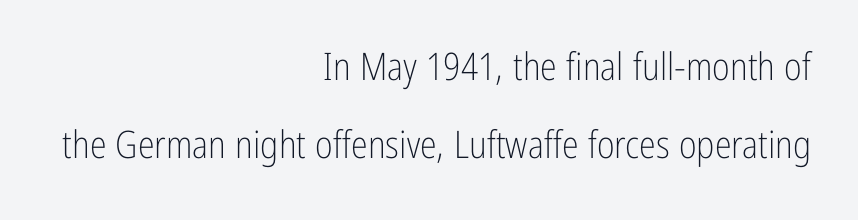
{"serif": "no", "italic": "no", "bold": "no", "weight": "light", "width": "condensed", "stroke_contrast": "low", "x_height": "medium", "monospaced": "no", "underline": "no", "align": "right", "line_spacing": "loose", "line_spacing_ratio": 2.04, "letter_spacing": "normal", "letter_spacing_em": 0.0, "glyph_px": 38}
